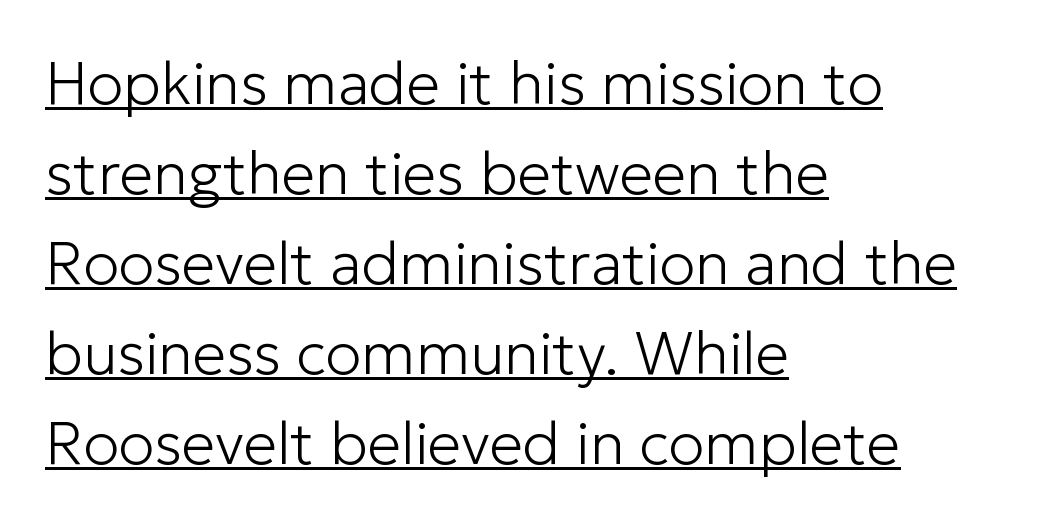
{"serif": "no", "italic": "no", "bold": "no", "weight": "light", "width": "normal", "stroke_contrast": "low", "x_height": "medium", "monospaced": "no", "underline": "yes", "align": "left", "line_spacing": "normal", "line_spacing_ratio": 1.5, "letter_spacing": "normal", "letter_spacing_em": 0.0, "glyph_px": 60}
